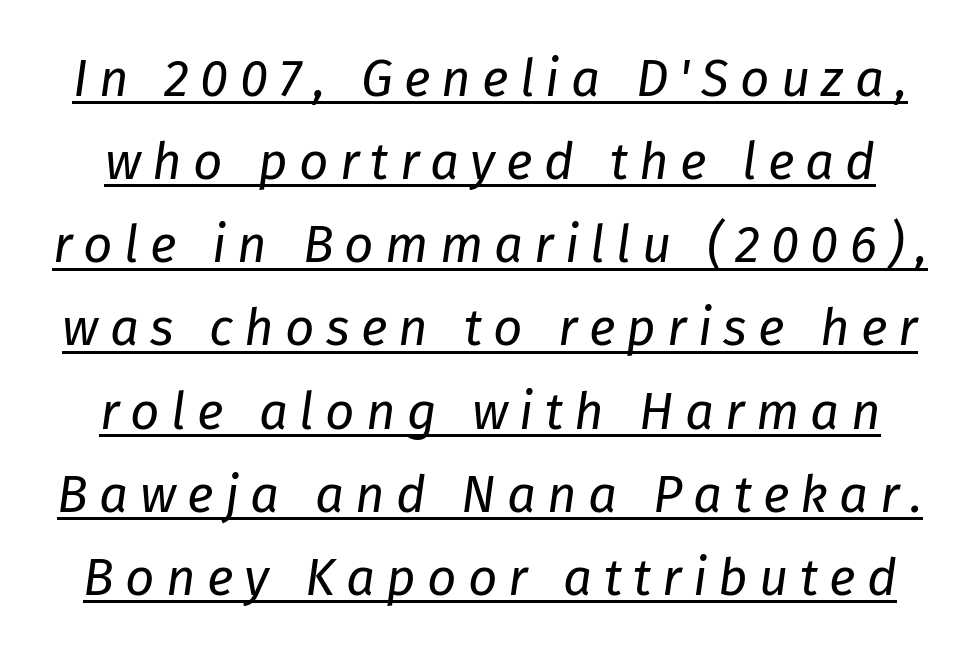
In terms of letterspacing, this is a distinctly airy, spread setting. The space between consecutive lines is moderate. The rendered words wear a rule along their underside. Spacing verdict: proportional, widths tailored to each character. The strokes are not fattened; the text isn't bold. A typesetter would mark this as italic.
